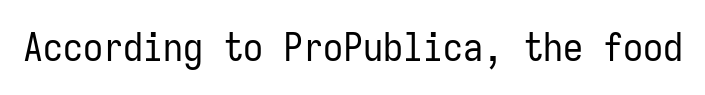
{"serif": "no", "italic": "no", "bold": "no", "weight": "regular", "width": "condensed", "stroke_contrast": "low", "x_height": "medium", "monospaced": "yes", "underline": "no", "letter_spacing": "normal", "letter_spacing_em": 0.0, "glyph_px": 40}
